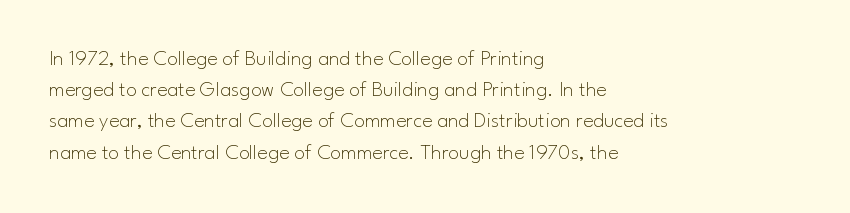
The image shows 22 px text type, upright; set left-aligned, normal line spacing (1.42x), normal letter spacing, not underlined.
